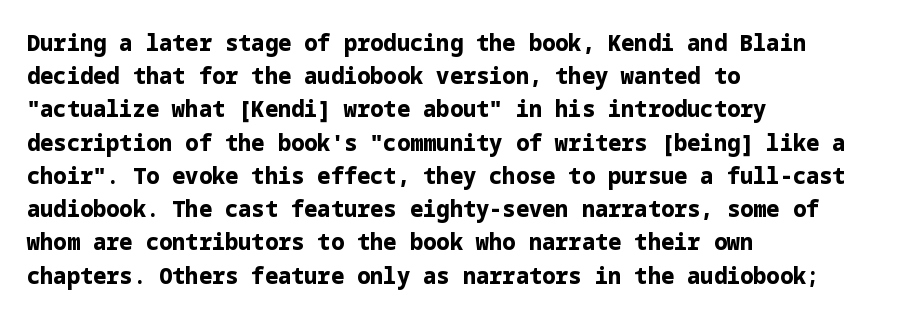
Leading matches the norm, producing a regular column. The area under the type is left untouched. Does extra space separate the letters? No, they use regular spacing. These lines were composed using upright roman letters.
